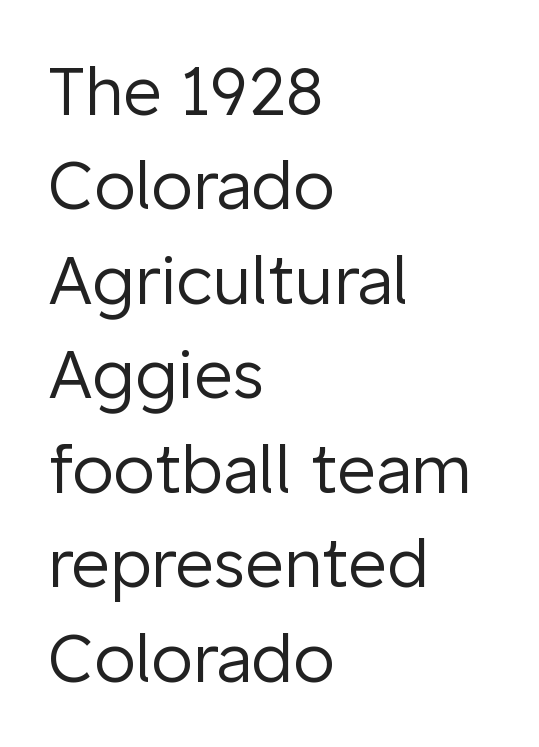
The passage shown is typed in a proportional face where columns would drift. Classification — sans serif. The string is rendered with underlining switched off. The lines in this sample share a left origin and differ only in where they stop. Horizontal bands of white between lines are of average thickness. Vertical strokes here are truly vertical.
